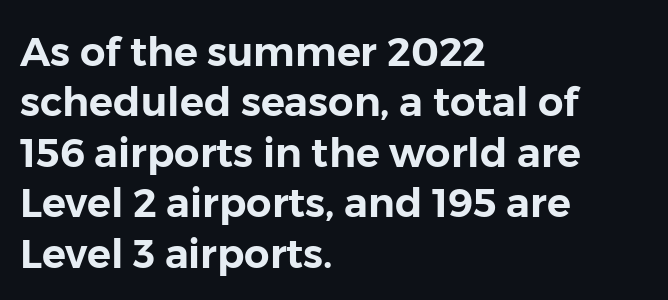
{"serif": "no", "italic": "no", "width": "normal", "stroke_contrast": "low", "x_height": "medium", "monospaced": "no", "underline": "no", "align": "left", "line_spacing": "normal", "line_spacing_ratio": 1.26, "letter_spacing": "normal", "letter_spacing_em": 0.0, "glyph_px": 40}
